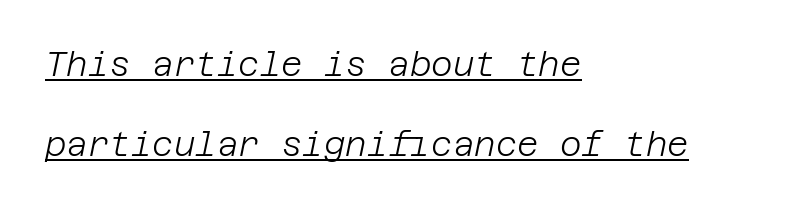
{"italic": "yes", "lean": "right", "slant_degrees": 12, "bold": "no", "weight": "light", "width": "normal", "stroke_contrast": "low", "x_height": "large", "underline": "yes", "align": "left", "line_spacing": "loose", "line_spacing_ratio": 2.41, "letter_spacing": "normal", "letter_spacing_em": 0.0, "glyph_px": 33}
